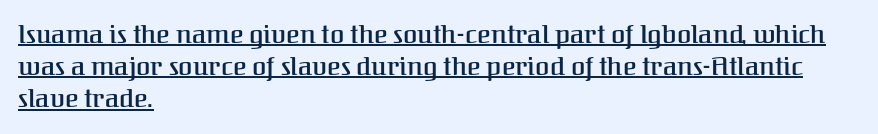
The image shows 26 px text type, upright; set left-aligned, line spacing 1.24x, normal letter spacing, underlined.
